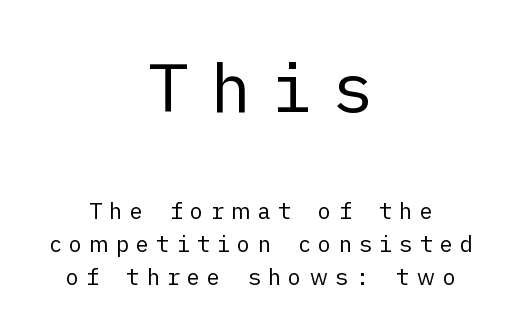
{"serif": "no", "italic": "no", "bold": "no", "weight": "regular", "width": "normal", "stroke_contrast": "low", "x_height": "medium", "underline": "no", "align": "center", "line_spacing": "normal", "line_spacing_ratio": 1.49, "letter_spacing": "wide", "letter_spacing_em": 0.32, "larger_block": "first", "size_ratio": 3.05, "glyph_px": 67}
